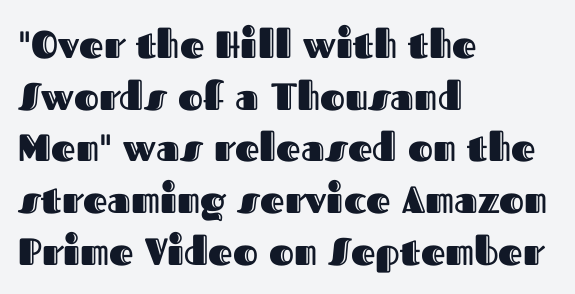
The image shows 38 px text type, upright; set left-aligned, normal line spacing (1.36x), normal letter spacing, not underlined; a medium x-height.
